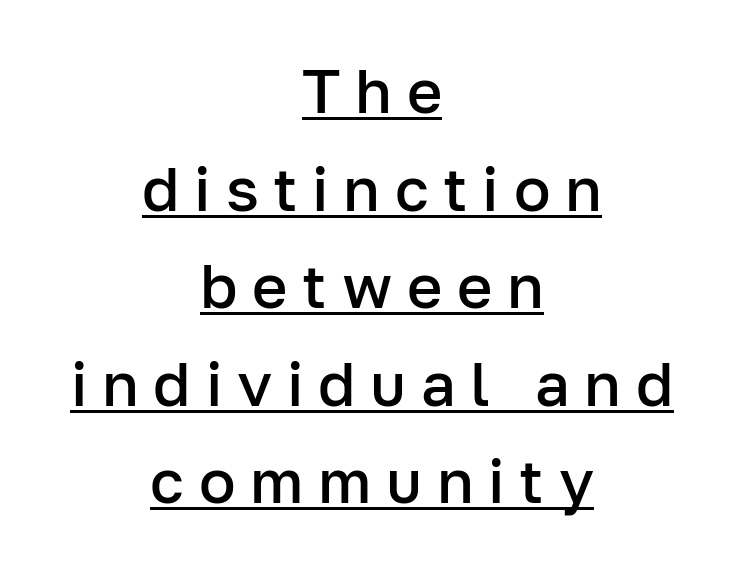
Both edges are ragged and mirror each other, which tells us the setting is centered. Serifs: no, the terminals of the letterforms are clean. Students, observe the line beneath the letters — that is underlining. Here the designer chose a conventional face with non-uniform glyph widths.
